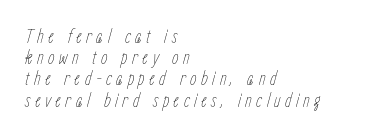
{"italic": "yes", "lean": "right", "slant_degrees": 15, "bold": "no", "underline": "no", "align": "left", "line_spacing": "tight", "line_spacing_ratio": 1.01, "letter_spacing": "wide", "letter_spacing_em": 0.21, "glyph_px": 21}
